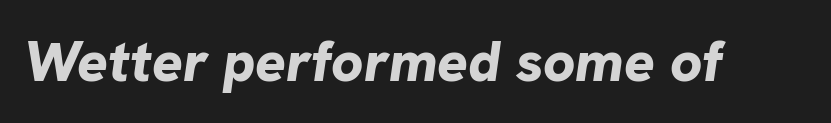
The image shows 57 px bold type, italic (leaning right); set normal letter spacing, not underlined; low stroke contrast and a medium x-height.
